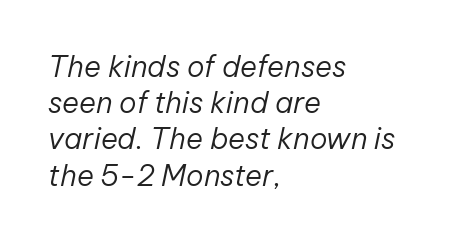
{"italic": "yes", "lean": "right", "slant_degrees": 12, "bold": "no", "weight": "regular", "width": "normal", "stroke_contrast": "low", "x_height": "medium", "monospaced": "no", "underline": "no", "align": "left", "line_spacing": "normal", "line_spacing_ratio": 1.25, "letter_spacing": "normal", "letter_spacing_em": 0.0, "glyph_px": 29}
